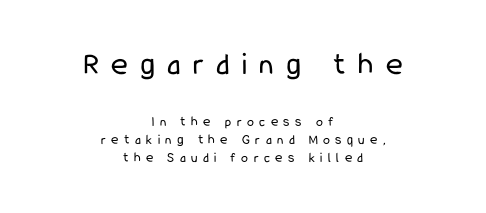
The image shows 32 px regular-weight, condensed sans-serif type, upright; set centered, normal line spacing (1.27x), unusually wide letter spacing (+0.39 em), not underlined; the first (top) block is 2.29x larger; low stroke contrast and a medium x-height.
